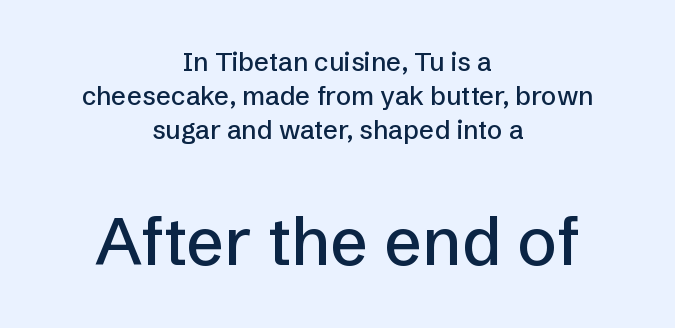
Descender tails drop into unmarked territory. The rows are spaced the way most documents space them. Characters remain perfectly vertical along every line. Think of a printed novel: that variable character pitch is what you see here. Each line is balanced around a shared central axis. Serifs: no, the terminals of the letterforms are clean.
